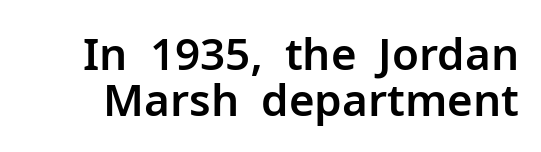
Q: Is the text italic (slanted)? A: No, it is upright.
Q: Is the typeface a serif or a sans-serif typeface? A: Sans-serif.
Q: Is the text underlined? A: No.
Q: Is the spacing between letters normal or unusually wide? A: Normal.
Q: Is the spacing between lines tight, normal or loose? A: Tight.
Q: Width (condensed, normal, or wide)? A: Normal.
Q: Stroke contrast? A: Low.
Q: x-height? A: Medium.
Q: Monospaced? A: No.
